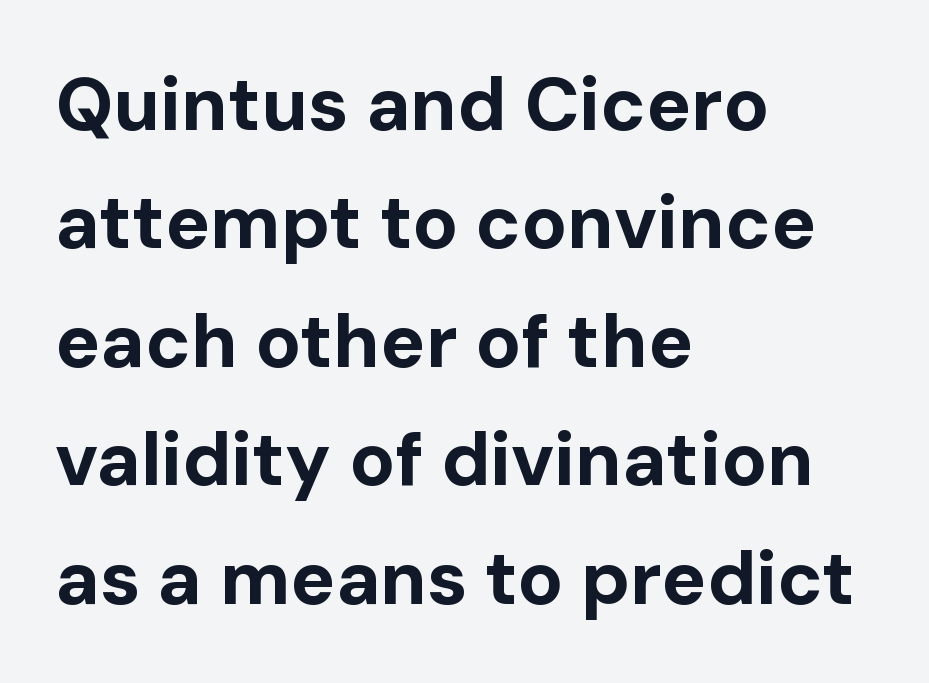
Honestly, the letter spacing is just normal — you wouldn't notice it. If you drew a ruler down the left edge, every line would touch it. A typesetter would call this proportional, since set widths differ per character. Reading down the column, the eye jumps a familiar distance to each next line.
